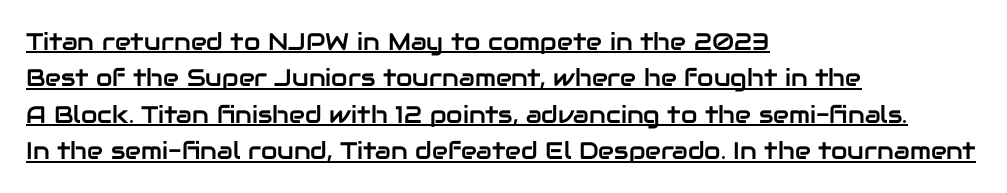
{"italic": "no", "underline": "yes", "align": "left", "line_spacing": "normal", "line_spacing_ratio": 1.52, "letter_spacing": "normal", "letter_spacing_em": 0.0, "glyph_px": 24}
